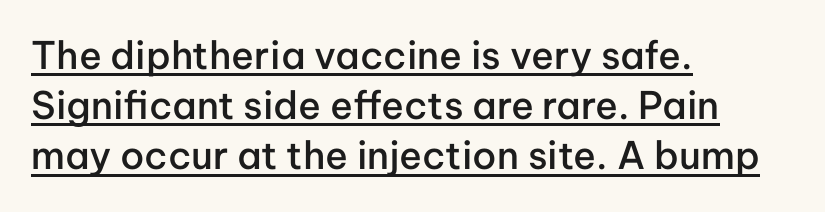
Every word sits above its own underline. Look at the tracking — it's just the regular setting, nothing added. In terms of posture, this sample is upright. Honestly, the row spacing looks completely unremarkable. Its strokes are somewhat broadened, the hallmark of semibold type.
